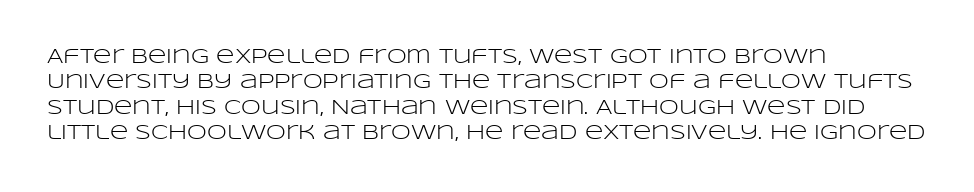
The rows are spaced the way most documents space them. Weight: in the light-to-regular range. Each word holds together tightly as a unit, with standard inter-letter gaps. Nobody drew a line under any word here.
